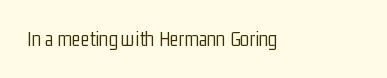
{"italic": "no", "bold": "no", "underline": "no", "letter_spacing": "normal", "letter_spacing_em": 0.0, "glyph_px": 21}
